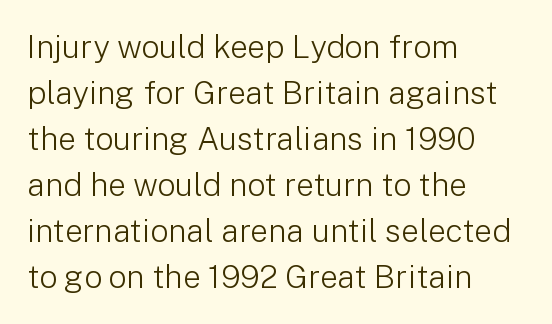
Weight: regular or lighter. Normally led — the rows are evenly, conventionally spaced. Nothing sits at the stroke ends, so this counts as sans-serif. How are the letters spaced? Ordinarily, with no added tracking. Looks like regular typesetting: each glyph gets only the width it needs. Rule under the text: the space is simply empty.
